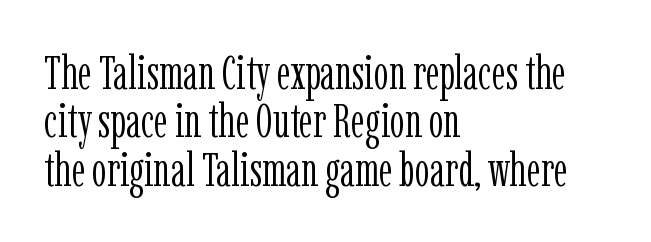
The type family on display is of the serif kind. This sample has the flowing, uneven cadence of proportional lettering. The setting favours the left margin, as ordinary paragraphs usually do. Is there any slant? The stems are plumb.
